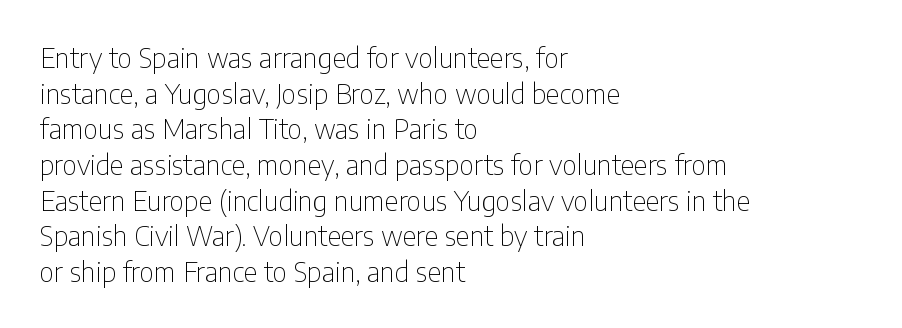
Q: Is the text bold? A: No.
Q: Is the text italic (slanted)? A: No, it is upright.
Q: Is the text underlined? A: No.
Q: How is the paragraph aligned? A: Left-aligned.
Q: Is the spacing between letters normal or unusually wide? A: Normal.
Q: Is the spacing between lines tight, normal or loose? A: Normal.
